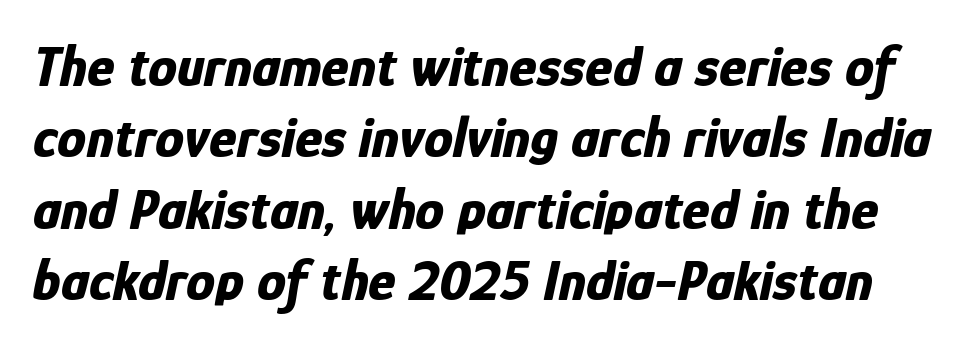
The image shows 58 px bold, condensed type, italic (leaning right); set line spacing 1.23x, normal letter spacing, not underlined; low stroke contrast and a medium x-height.
